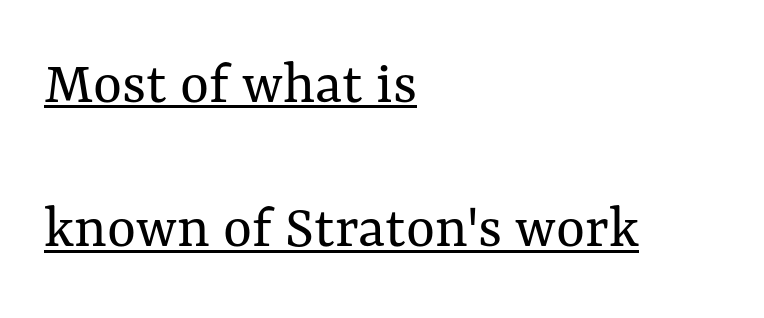
Q: Is the text bold? A: No.
Q: Is the text italic (slanted)? A: No, it is upright.
Q: Is the text underlined? A: Yes.
Q: How is the paragraph aligned? A: Left-aligned.
Q: Is the spacing between letters normal or unusually wide? A: Normal.
Q: Is the spacing between lines tight, normal or loose? A: Loose.
Q: Width (condensed, normal, or wide)? A: Normal.
Q: Stroke contrast? A: Medium.
Q: x-height? A: Medium.
Q: Monospaced? A: No.
